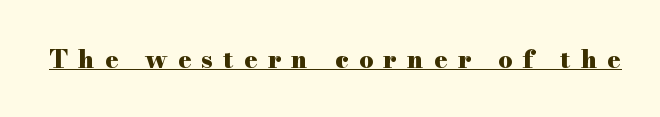
{"italic": "no", "bold": "yes", "underline": "yes", "letter_spacing": "wide", "letter_spacing_em": 0.41, "glyph_px": 25}
